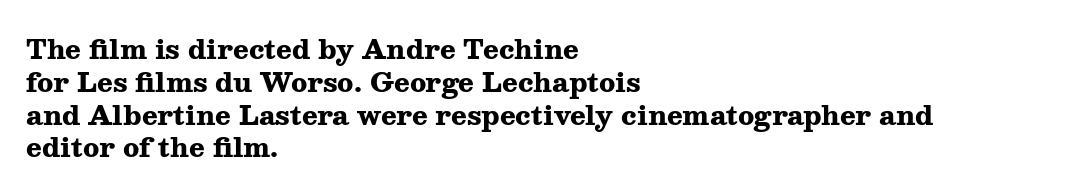
Q: Is the text bold? A: Yes.
Q: Is the text italic (slanted)? A: No, it is upright.
Q: Is the text underlined? A: No.
Q: How is the paragraph aligned? A: Left-aligned.
Q: Is the spacing between letters normal or unusually wide? A: Normal.
Q: Is the spacing between lines tight, normal or loose? A: Normal.
